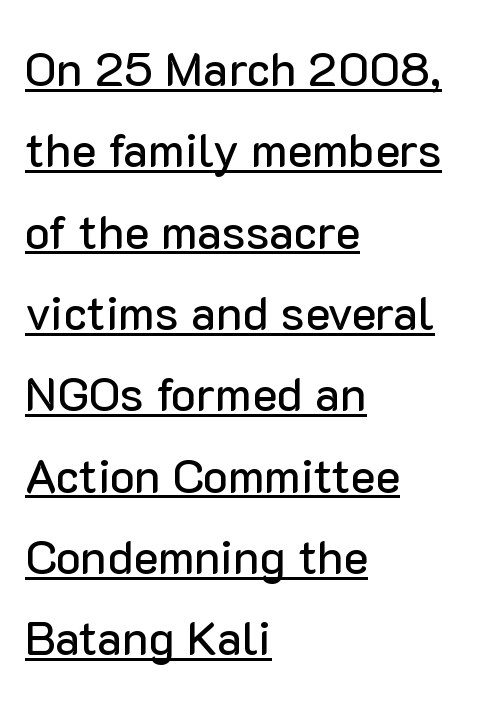
Glance below the letters and you will spot a drawn line. Between one letter and the next there's only the usual sliver of space. Each letter's strokes conclude bluntly, with no projecting serifs. Varying glyph widths throughout — classic text-font behaviour. Is the block centered? No — it sits flush against the left margin. Posture: vertical.
